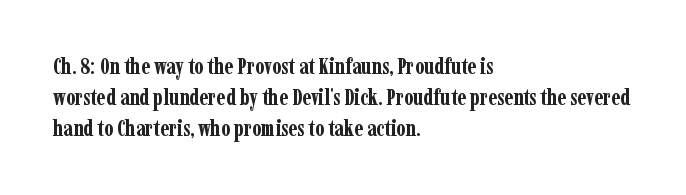
{"italic": "no", "bold": "yes", "underline": "no", "align": "left", "line_spacing": "normal", "line_spacing_ratio": 1.4, "letter_spacing": "normal", "letter_spacing_em": 0.0, "glyph_px": 22}
